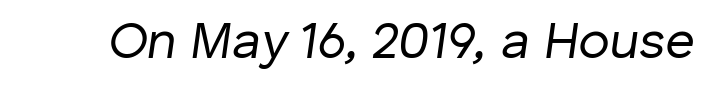
The image shows 52 px regular-weight type, italic (leaning right); set normal letter spacing, not underlined; low stroke contrast and a medium x-height.
